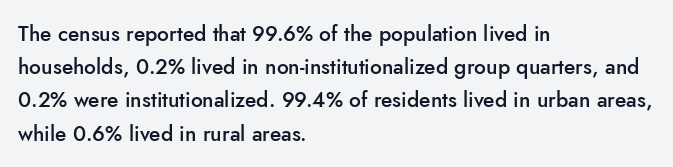
The image shows 21 px text type, upright; set left-aligned, normal line spacing (1.58x), normal letter spacing, not underlined.
